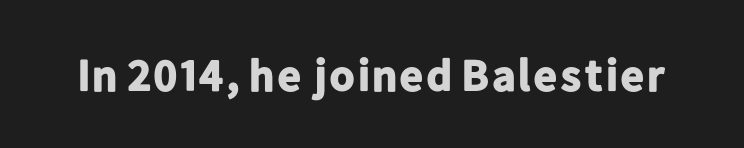
The image shows 45 px bold sans-serif type, upright; set normal letter spacing, not underlined; low stroke contrast and a medium x-height.
